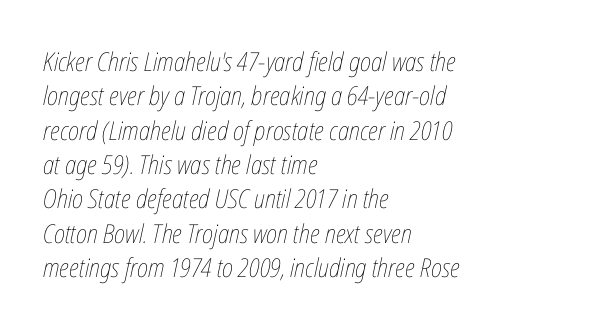
Q: Is the text bold? A: No.
Q: Is the text italic (slanted)? A: Yes, it leans right by about 12 degrees.
Q: Is the text underlined? A: No.
Q: How is the paragraph aligned? A: Left-aligned.
Q: Is the spacing between letters normal or unusually wide? A: Normal.
Q: Is the spacing between lines tight, normal or loose? A: Normal.
